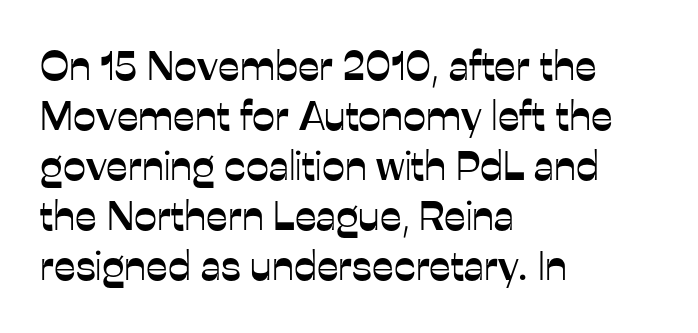
Q: Is the text italic (slanted)? A: No, it is upright.
Q: Is the typeface a serif or a sans-serif typeface? A: Sans-serif.
Q: Is the text underlined? A: No.
Q: How is the paragraph aligned? A: Left-aligned.
Q: Is the spacing between letters normal or unusually wide? A: Normal.
Q: Width (condensed, normal, or wide)? A: Normal.
Q: Stroke contrast? A: Low.
Q: x-height? A: Medium.
Q: Monospaced? A: No.
